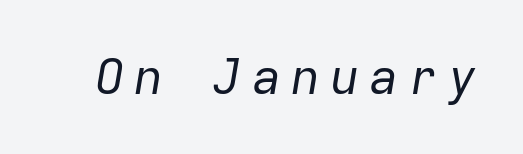
The image shows 49 px regular-weight type, italic (leaning right), monospaced; set unusually wide letter spacing (+0.2 em), not underlined; low stroke contrast and a medium x-height.
